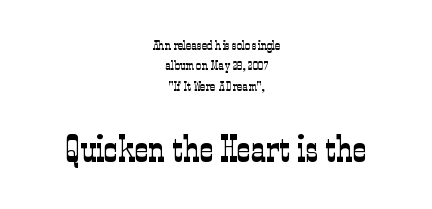
Q: Is the text bold? A: No.
Q: Is the text italic (slanted)? A: No, it is upright.
Q: Is the typeface a serif or a sans-serif typeface? A: Serif.
Q: Is the text underlined? A: No.
Q: How is the paragraph aligned? A: Centered.
Q: Is the spacing between letters normal or unusually wide? A: Normal.
Q: Is the spacing between lines tight, normal or loose? A: Normal.
Q: Which block of text is set in a larger size, the first (top) or the second (bottom)? A: The second (bottom) one.
Q: Width (condensed, normal, or wide)? A: Condensed.
Q: Stroke contrast? A: Low.
Q: x-height? A: Medium.
Q: Monospaced? A: No.
